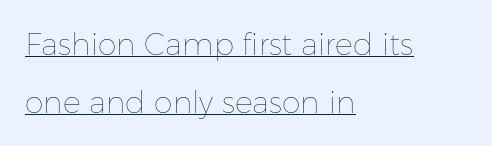
The image shows 30 px thin type, upright; set left-aligned, loose line spacing (1.92x), normal letter spacing, underlined; low stroke contrast and a medium x-height.
